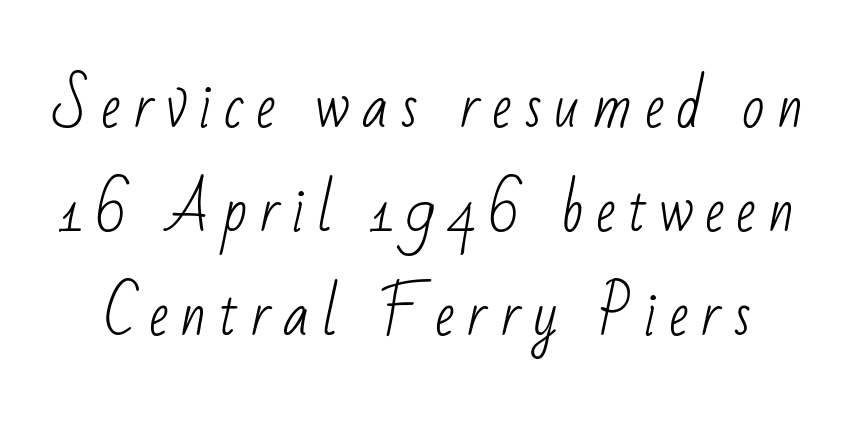
Summary of weight: not heavy and not bold. Is this a sans? Yes — the strokes have no serifs. Letters rest on an invisible, unmarked baseline. Note the varied advance widths — an 'i' is clearly narrower than an 'm'.
